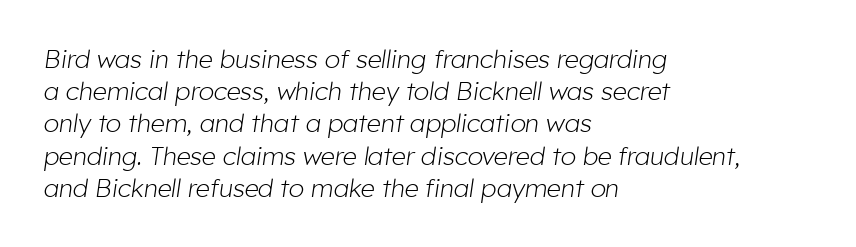
Q: Is the text bold? A: No.
Q: Is the text italic (slanted)? A: Yes, it leans right by about 8 degrees.
Q: Is the text underlined? A: No.
Q: How is the paragraph aligned? A: Left-aligned.
Q: Is the spacing between letters normal or unusually wide? A: Normal.
Q: Is the spacing between lines tight, normal or loose? A: Normal.
